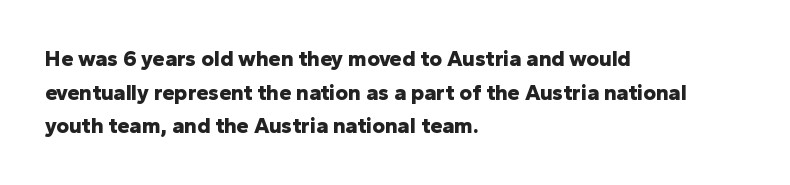
This sample is left-justified, so line endings fall wherever the words run out. Ascenders rise straight up at ninety degrees. Notice how descenders clear the ascenders below comfortably — that's standard leading. Is the type bold? Yes — the strokes are clearly thick and heavy.
